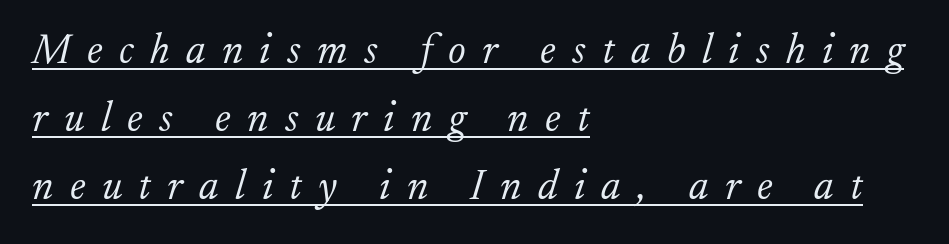
Q: Is the text bold? A: No.
Q: Is the text italic (slanted)? A: Yes, it leans right by about 17 degrees.
Q: Is the typeface a serif or a sans-serif typeface? A: Serif.
Q: Is the text underlined? A: Yes.
Q: How is the paragraph aligned? A: Left-aligned.
Q: Is the spacing between letters normal or unusually wide? A: Unusually wide.
Q: Is the spacing between lines tight, normal or loose? A: Normal.
Q: Width (condensed, normal, or wide)? A: Normal.
Q: Stroke contrast? A: Low.
Q: x-height? A: Small.
Q: Monospaced? A: No.
